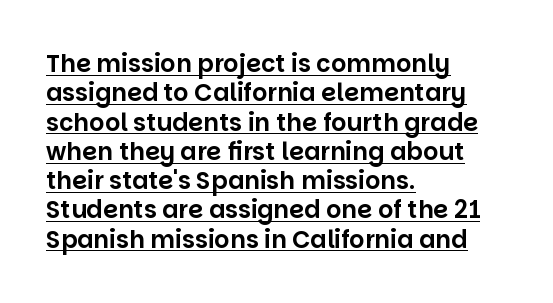
The image shows 24 px text type, upright; set left-aligned, line spacing 1.22x, normal letter spacing, underlined.
